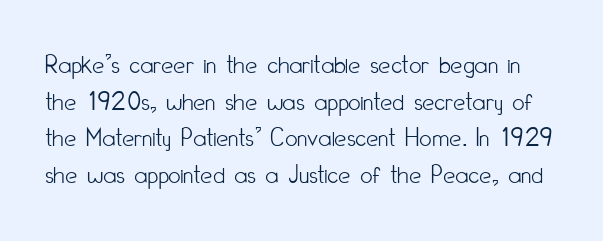
Q: Is the text bold? A: No.
Q: Is the text italic (slanted)? A: No, it is upright.
Q: Is the text underlined? A: No.
Q: Is the spacing between letters normal or unusually wide? A: Normal.
Q: Is the spacing between lines tight, normal or loose? A: Normal.
